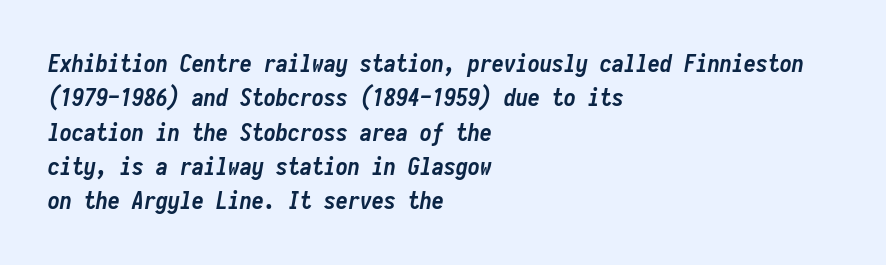
Plenty of ink on the page — the face is bold. A bare baseline throughout the passage. Glyph-to-glyph distance matches everyday printed text. The rendering uses a moderate line-height, typical for paragraphs. Compared with ordinary roman type, these characters are visibly tilted.
